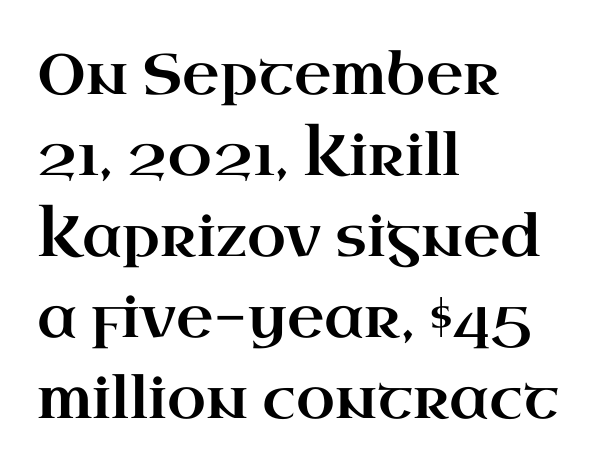
In terms of letterform style, serifs are clearly present. Glyph-to-glyph distance matches everyday printed text. Notice how the stems are strictly vertical — no italics here. Any mark beneath the type? The region is blank. The line-height multiplier appears to be the usual default. Character widths vary here, with narrow letters taking less room than wide ones.
